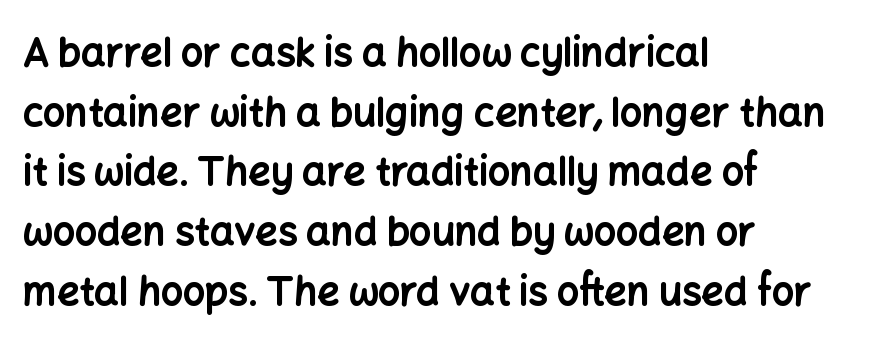
Leftover space on each line is placed entirely after the last word. Think of a printed novel: that variable character pitch is what you see here. Rule under the text: the space is simply empty. Serif or sans? Sans — the stroke terminals are bare. Short note: letters normally spaced.
